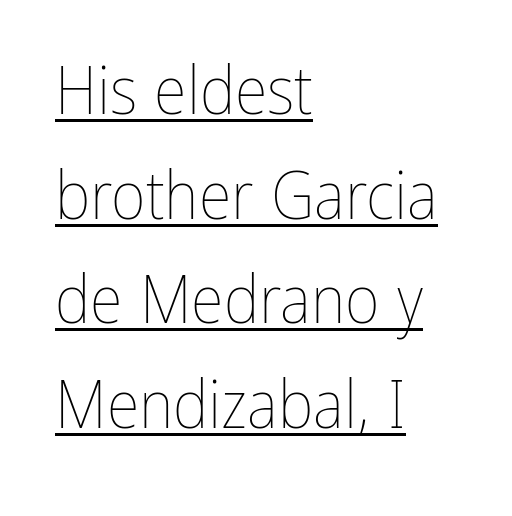
A normal amount of white space separates one row of letters from the next. The passage shown is typed in a proportional face where columns would drift. The letters sit at their default tracking, neither squeezed nor spread. Typeset ragged right — the left edge is the straight one. Posture: vertical.
